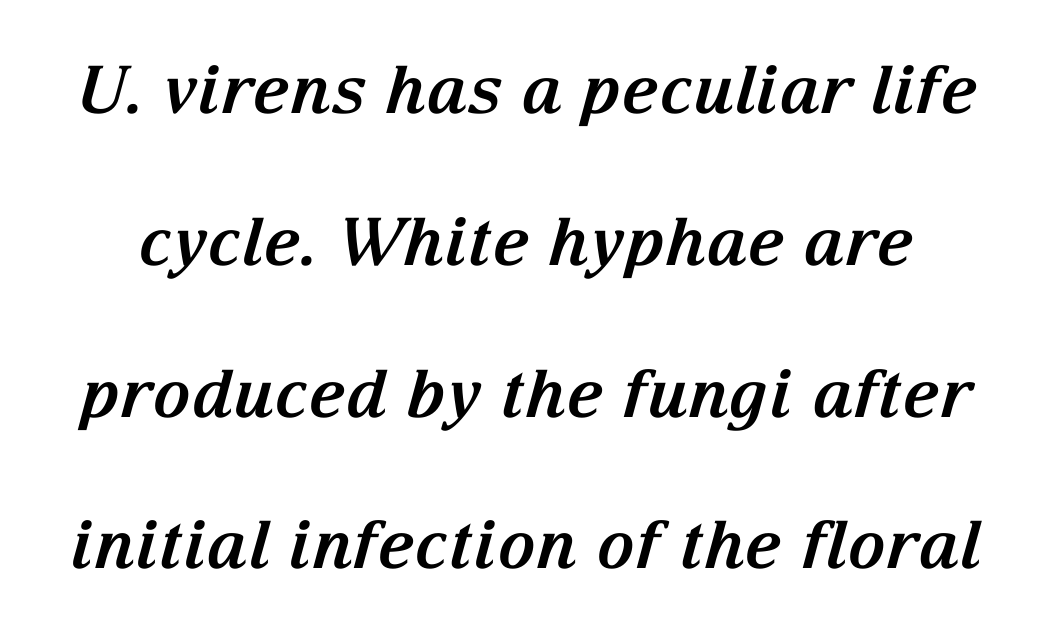
{"serif": "yes", "italic": "yes", "lean": "right", "slant_degrees": 15, "bold": "yes", "weight": "bold", "width": "normal", "stroke_contrast": "medium", "x_height": "medium", "monospaced": "no", "underline": "no", "line_spacing": "loose", "line_spacing_ratio": 2.3, "letter_spacing": "normal", "letter_spacing_em": 0.0, "glyph_px": 66}
